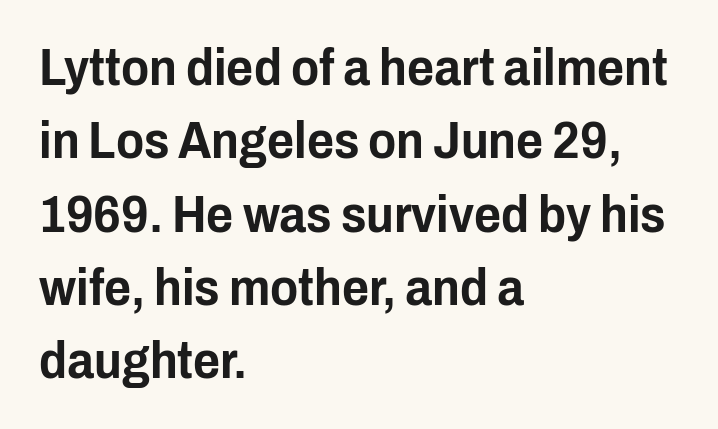
The image shows 52 px condensed sans-serif type, upright; set left-aligned, normal line spacing (1.41x), normal letter spacing, not underlined; low stroke contrast and a medium x-height.
